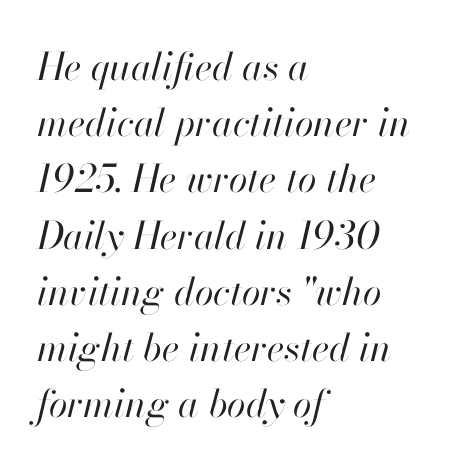
The image shows 38 px regular-weight type, italic (leaning right); set left-aligned, normal line spacing (1.48x), normal letter spacing, not underlined; high stroke contrast and a small x-height.
